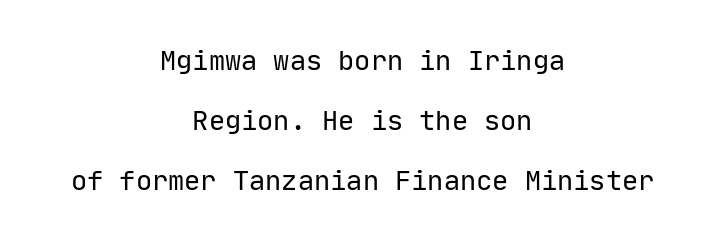
Q: Is the text bold? A: No.
Q: Is the text italic (slanted)? A: No, it is upright.
Q: Is the text underlined? A: No.
Q: How is the paragraph aligned? A: Centered.
Q: Is the spacing between letters normal or unusually wide? A: Normal.
Q: Is the spacing between lines tight, normal or loose? A: Loose.
